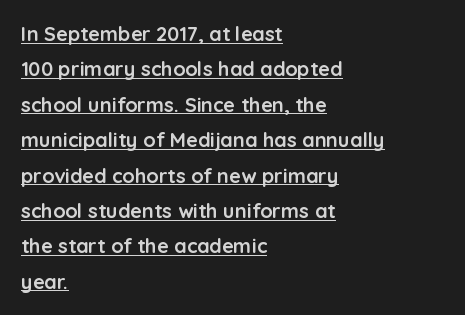
How heavy is the stroke? Heavy — this is a bold. Does the copy run flush right? No — it runs flush left. Nobody touched the tracking dial on this one. Upright lettering throughout. The rendering uses the underline text-decoration.
